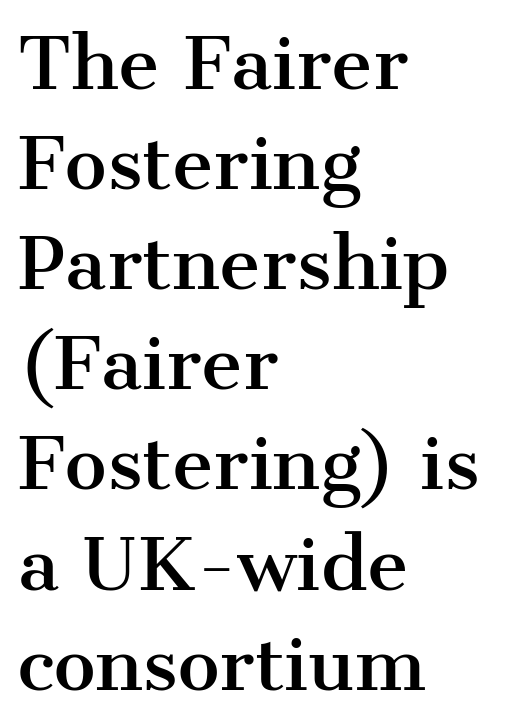
Q: Is the text italic (slanted)? A: No, it is upright.
Q: Is the typeface a serif or a sans-serif typeface? A: Serif.
Q: Is the text underlined? A: No.
Q: How is the paragraph aligned? A: Left-aligned.
Q: Is the spacing between letters normal or unusually wide? A: Normal.
Q: Is the spacing between lines tight, normal or loose? A: Normal.
Q: Width (condensed, normal, or wide)? A: Normal.
Q: Stroke contrast? A: Medium.
Q: x-height? A: Medium.
Q: Monospaced? A: No.
